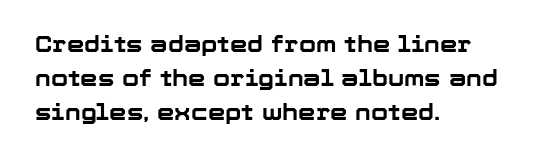
{"italic": "no", "bold": "yes", "underline": "no", "align": "left", "line_spacing": "normal", "line_spacing_ratio": 1.54, "letter_spacing": "normal", "letter_spacing_em": 0.0, "glyph_px": 22}
